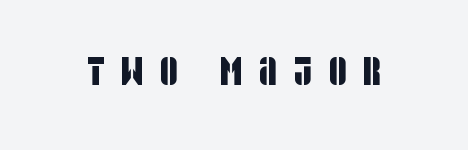
Q: Is the typeface a serif or a sans-serif typeface? A: Sans-serif.
Q: Is the text underlined? A: No.
Q: Is the spacing between letters normal or unusually wide? A: Unusually wide.
Q: Width (condensed, normal, or wide)? A: Condensed.
Q: Stroke contrast? A: Low.
Q: x-height? A: Large.
Q: Monospaced? A: No.
